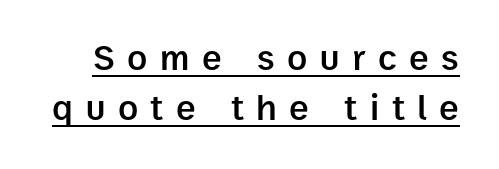
The rendering uses natural spacing where letterforms have individual widths. The face used here is a semibold: visibly heavier than regular, lighter than bold. A rule runs beneath these lines of type. The gaps between neighbouring characters are conspicuously large. These lines are composed in type without serifs. The space between consecutive lines is moderate.
